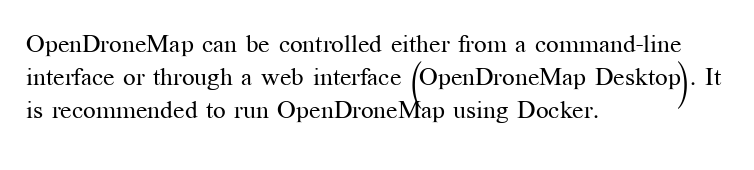
{"italic": "no", "bold": "no", "underline": "no", "align": "left", "line_spacing": "normal", "line_spacing_ratio": 1.32, "letter_spacing": "normal", "letter_spacing_em": 0.0, "glyph_px": 25}
